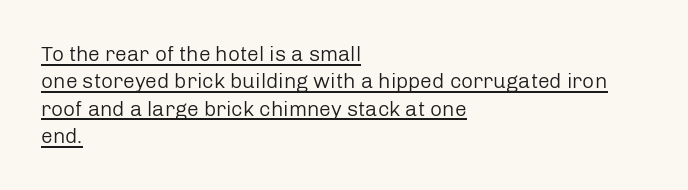
The passage shown is not bold in any degree. Typeset ragged right — the left edge is the straight one. Underlining? Definitely there. The face used here is rendered with its standard letterfit.
